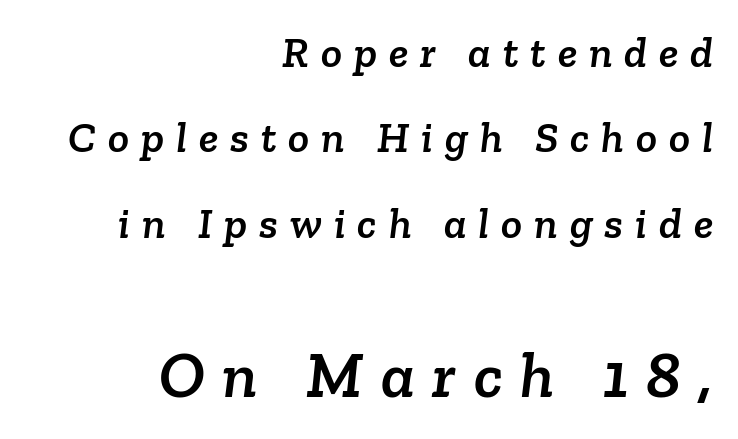
{"serif": "yes", "width": "normal", "stroke_contrast": "low", "x_height": "medium", "monospaced": "no", "underline": "no", "align": "right", "line_spacing": "loose", "line_spacing_ratio": 1.94, "letter_spacing": "wide", "letter_spacing_em": 0.27, "larger_block": "second", "size_ratio": 1.5, "glyph_px": 66}
